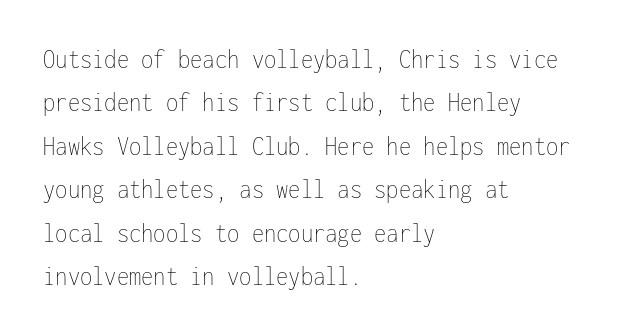
Q: Is the text bold? A: No.
Q: Is the text italic (slanted)? A: No, it is upright.
Q: Is the text underlined? A: No.
Q: How is the paragraph aligned? A: Left-aligned.
Q: Is the spacing between letters normal or unusually wide? A: Normal.
Q: Is the spacing between lines tight, normal or loose? A: Normal.
Q: Width (condensed, normal, or wide)? A: Condensed.
Q: Stroke contrast? A: Low.
Q: x-height? A: Medium.
Q: Monospaced? A: Yes.
